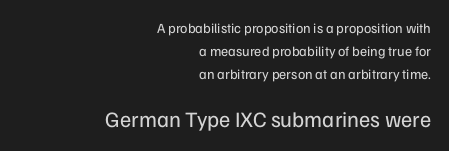
{"italic": "no", "bold": "no", "underline": "no", "align": "right", "line_spacing": "normal", "line_spacing_ratio": 1.63, "letter_spacing": "normal", "letter_spacing_em": 0.0, "larger_block": "second", "size_ratio": 1.57, "glyph_px": 22}
